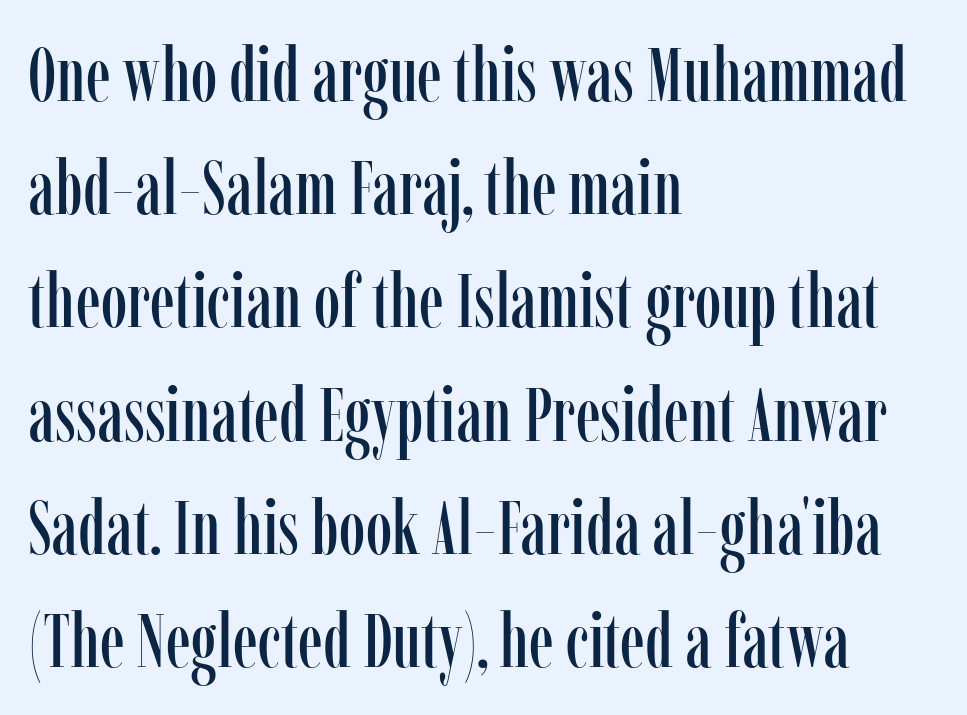
Here the designer chose a conventional face with non-uniform glyph widths. Check under the words: just untouched page. A typesetter would label this face a serif. This block has exactly the height ordinary leading produces. Short and long lines alike share a common starting point at left.
